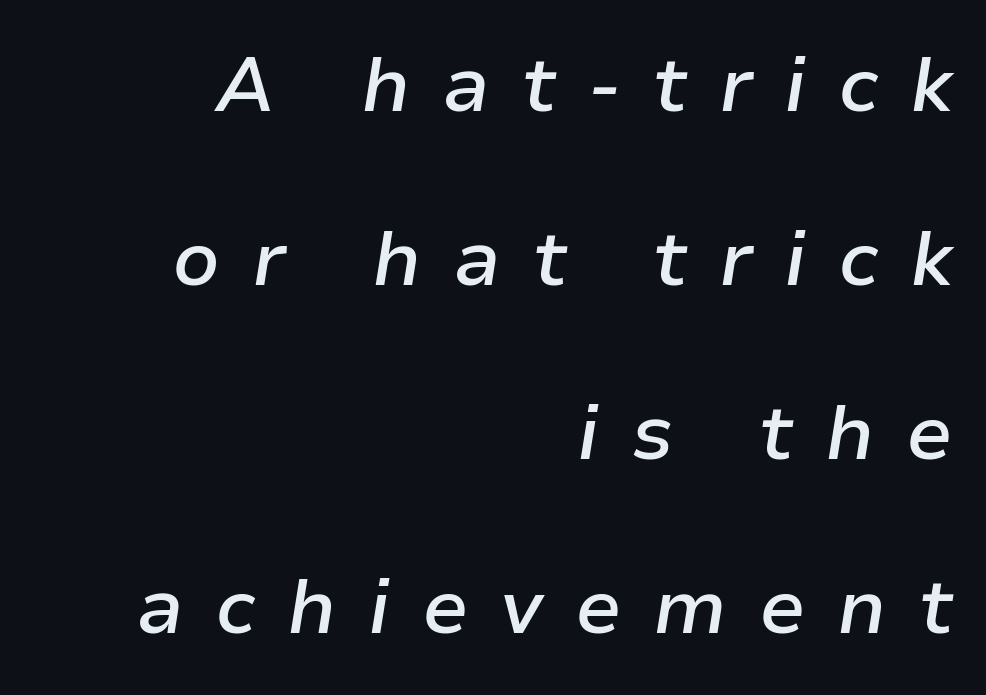
Proportional: the letters do not fall into vertical columns. Would a proofreader flag this as italicized? Yes. Only glyphs here, with clear space below each row. Caption: multi-line text, flush right, ragged left. A semibold gives these letters moderate extra thickness, short of bold.
